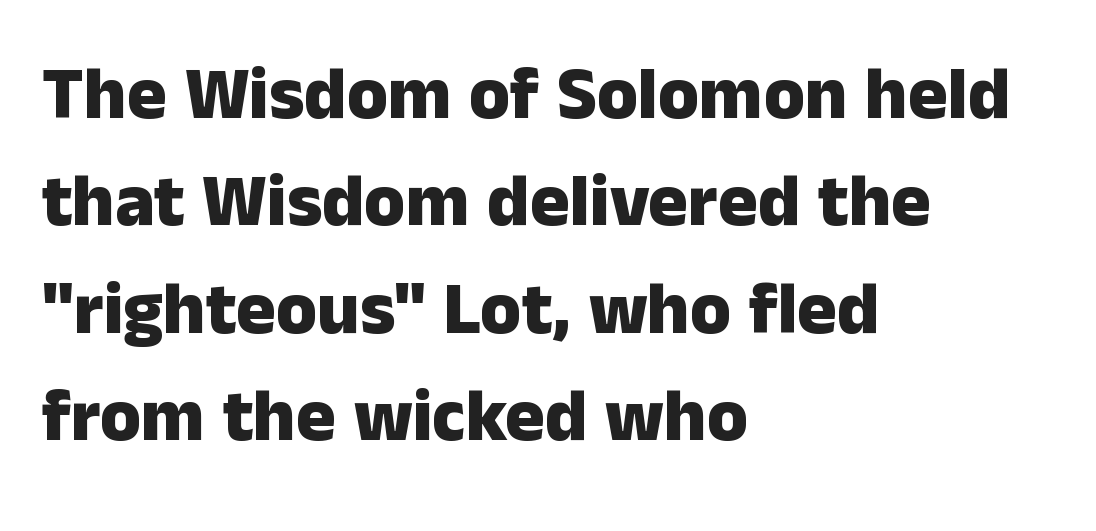
{"serif": "no", "italic": "no", "bold": "yes", "weight": "heavy", "width": "normal", "stroke_contrast": "low", "x_height": "medium", "monospaced": "no", "underline": "no", "align": "left", "line_spacing": "normal", "line_spacing_ratio": 1.45, "letter_spacing": "normal", "letter_spacing_em": 0.0, "glyph_px": 74}
